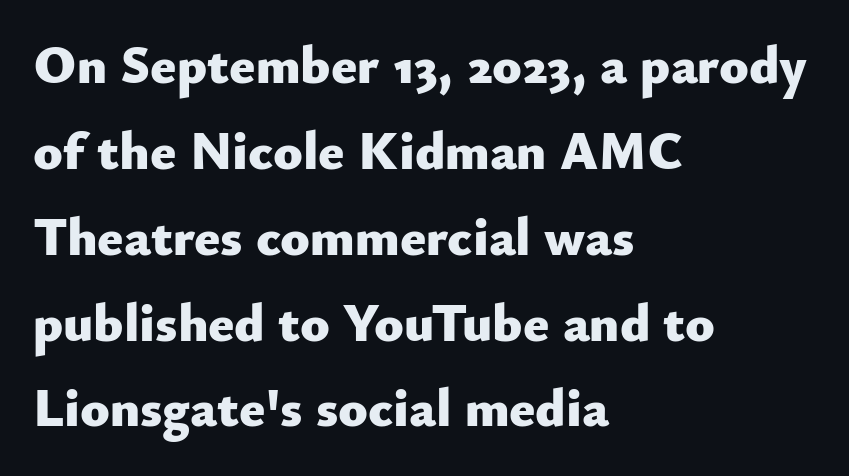
{"serif": "no", "italic": "no", "bold": "yes", "weight": "heavy", "width": "normal", "stroke_contrast": "low", "x_height": "small", "monospaced": "no", "underline": "no", "align": "left", "line_spacing": "normal", "line_spacing_ratio": 1.59, "letter_spacing": "normal", "letter_spacing_em": 0.0, "glyph_px": 54}
